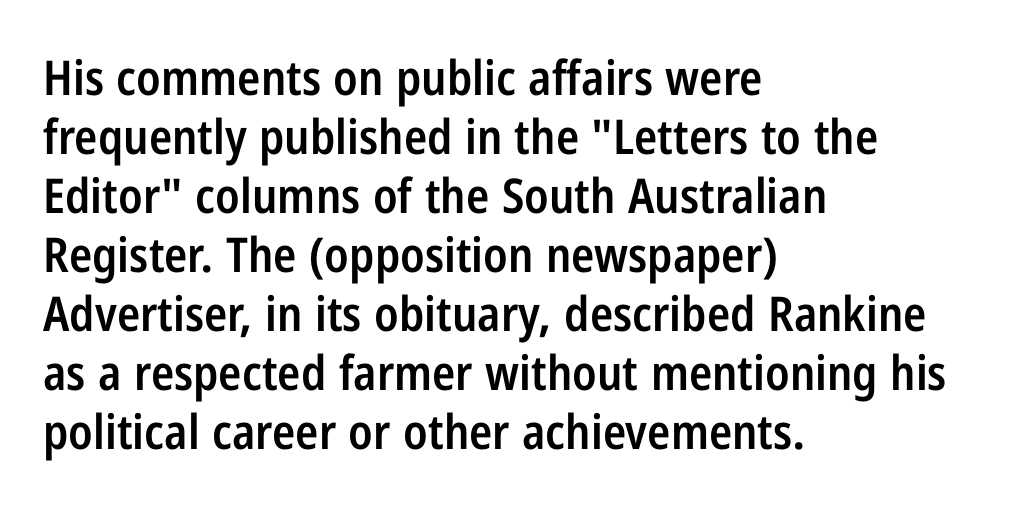
Q: Is the text bold? A: Semi-bold.
Q: Is the text italic (slanted)? A: No, it is upright.
Q: Is the typeface a serif or a sans-serif typeface? A: Sans-serif.
Q: Is the text underlined? A: No.
Q: How is the paragraph aligned? A: Left-aligned.
Q: Is the spacing between letters normal or unusually wide? A: Normal.
Q: Width (condensed, normal, or wide)? A: Condensed.
Q: Stroke contrast? A: Low.
Q: x-height? A: Medium.
Q: Monospaced? A: No.
